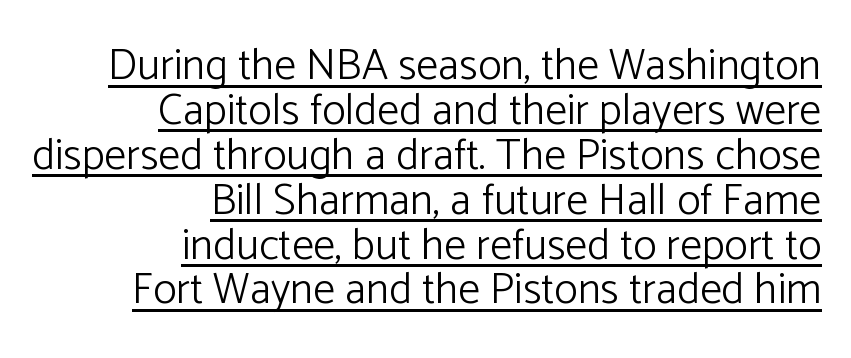
The image shows 44 px light sans-serif type, upright; set right-aligned, tight line spacing (1.02x), normal letter spacing, underlined; low stroke contrast and a medium x-height.
